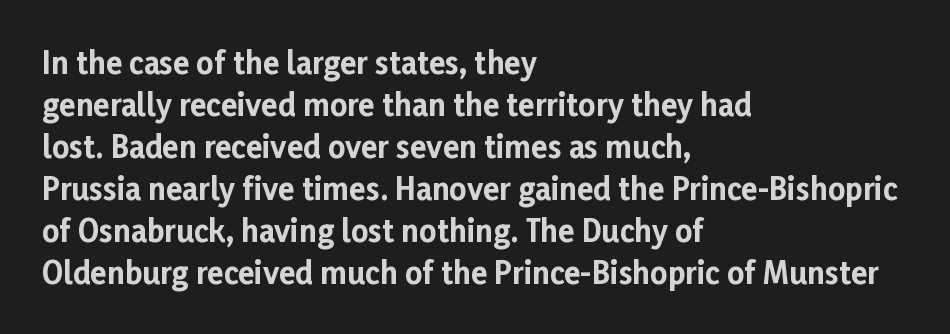
The image shows 30 px bold sans-serif type, upright; set left-aligned, normal line spacing (1.4x), normal letter spacing, not underlined; low stroke contrast and a medium x-height.
